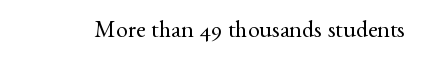
The image shows 24 px text type, upright; set normal letter spacing, not underlined.
